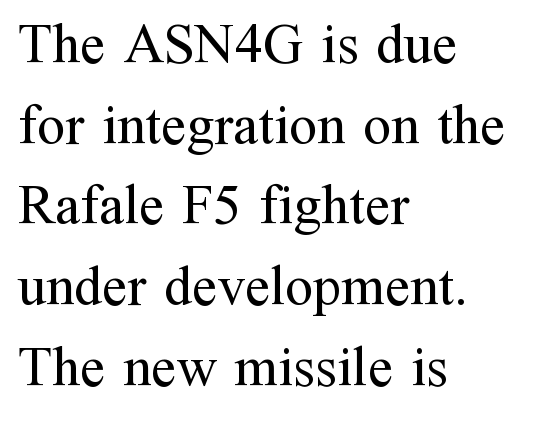
Q: Is the text bold? A: No.
Q: Is the text italic (slanted)? A: No, it is upright.
Q: Is the typeface a serif or a sans-serif typeface? A: Serif.
Q: Is the text underlined? A: No.
Q: How is the paragraph aligned? A: Left-aligned.
Q: Is the spacing between letters normal or unusually wide? A: Normal.
Q: Is the spacing between lines tight, normal or loose? A: Normal.
Q: Width (condensed, normal, or wide)? A: Normal.
Q: Stroke contrast? A: Medium.
Q: x-height? A: Medium.
Q: Monospaced? A: No.
